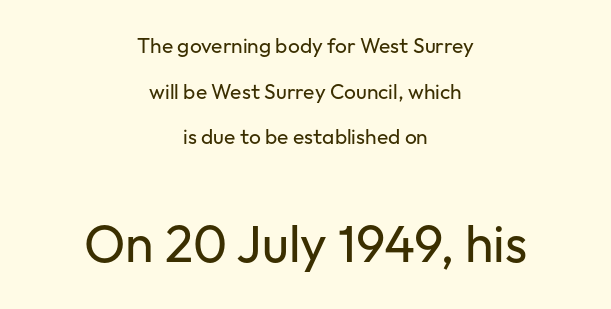
The image shows 52 px regular-weight sans-serif type, upright; set centered, loose line spacing (2.17x), normal letter spacing, not underlined; the second (bottom) block is 2.48x larger; low stroke contrast and a medium x-height.
